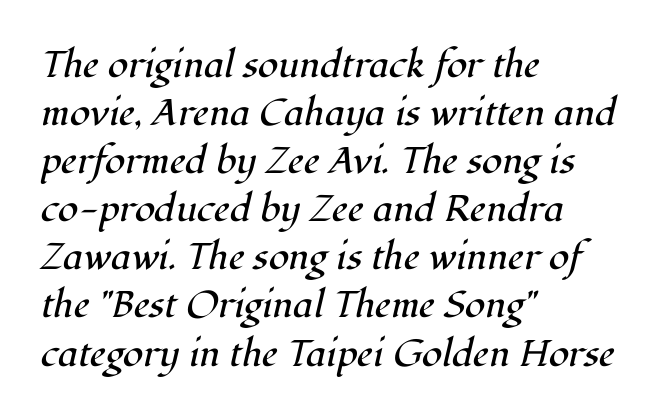
{"serif": "yes", "italic": "yes", "lean": "right", "slant_degrees": 12, "bold": "no", "weight": "regular", "width": "normal", "stroke_contrast": "high", "x_height": "medium", "monospaced": "no", "underline": "no", "align": "left", "line_spacing": "normal", "line_spacing_ratio": 1.3, "letter_spacing": "normal", "letter_spacing_em": 0.0, "glyph_px": 37}
